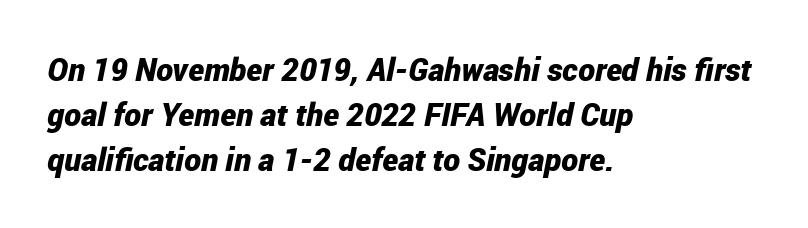
{"italic": "yes", "lean": "right", "slant_degrees": 12, "bold": "yes", "weight": "bold", "width": "condensed", "stroke_contrast": "low", "x_height": "medium", "monospaced": "no", "underline": "no", "align": "left", "line_spacing": "normal", "line_spacing_ratio": 1.41, "letter_spacing": "normal", "letter_spacing_em": 0.0, "glyph_px": 32}
